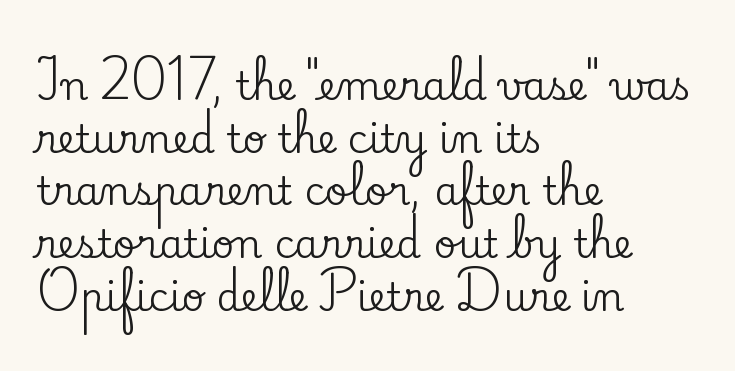
{"serif": "yes", "italic": "no", "width": "normal", "stroke_contrast": "low", "x_height": "small", "monospaced": "no", "underline": "no", "align": "left", "line_spacing": "normal", "line_spacing_ratio": 1.35, "letter_spacing": "normal", "letter_spacing_em": 0.0, "glyph_px": 39}
